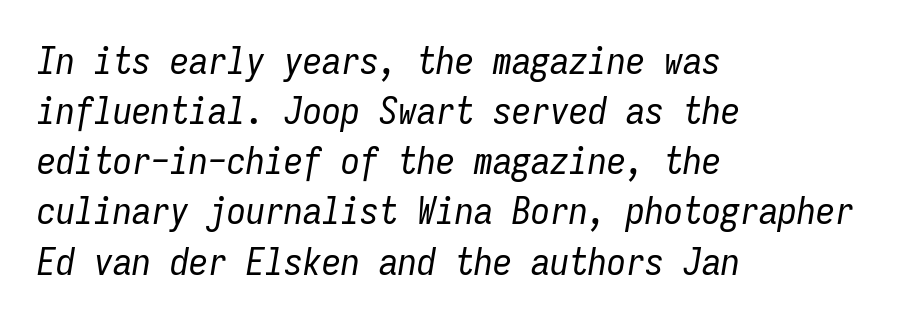
The letters march in equal steps, a hallmark of fixed-pitch type. Ink coverage per letter is moderate at most. If you drew a line through each stem, it would be angled. Honestly, there is no underline to notice here at all.
